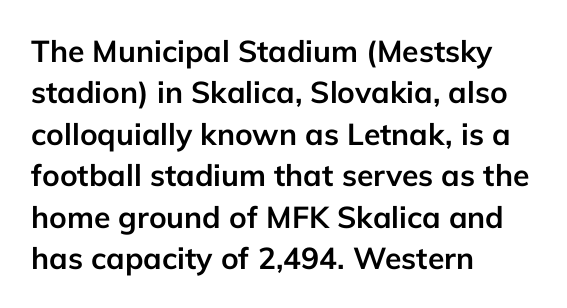
The paragraph shown leans on its left margin. The lettering holds an erect, upright posture throughout. Looks like regular typesetting: each glyph gets only the width it needs. In terms of leading, this rendering sits right in the middle. This rendering features lettering with no underline.
